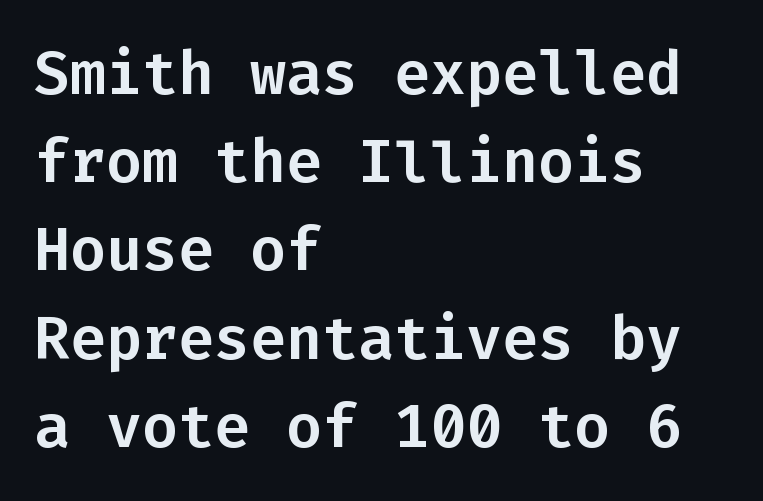
Q: Is the text italic (slanted)? A: No, it is upright.
Q: Is the typeface a serif or a sans-serif typeface? A: Sans-serif.
Q: Is the text underlined? A: No.
Q: How is the paragraph aligned? A: Left-aligned.
Q: Is the spacing between letters normal or unusually wide? A: Normal.
Q: Is the spacing between lines tight, normal or loose? A: Normal.
Q: Width (condensed, normal, or wide)? A: Normal.
Q: Stroke contrast? A: Low.
Q: x-height? A: Medium.
Q: Monospaced? A: Yes.
